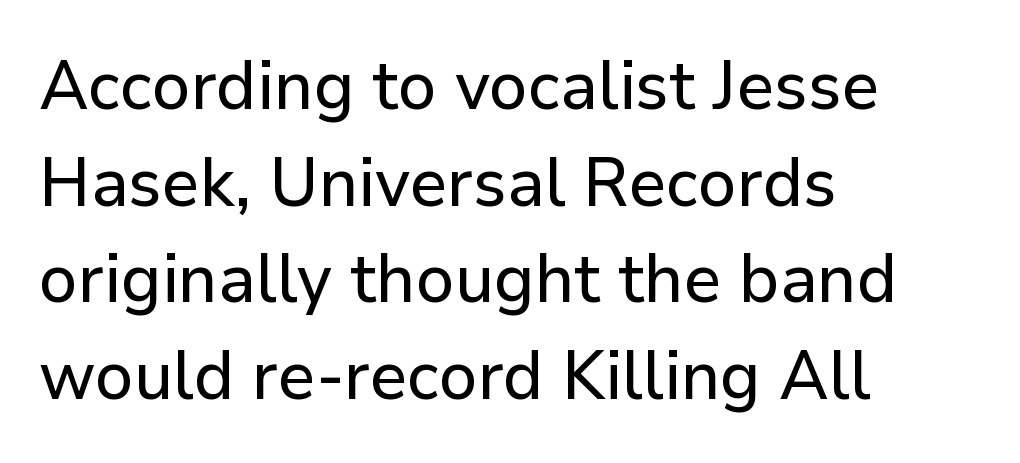
Q: Is the text italic (slanted)? A: No, it is upright.
Q: Is the typeface a serif or a sans-serif typeface? A: Sans-serif.
Q: Is the text underlined? A: No.
Q: How is the paragraph aligned? A: Left-aligned.
Q: Is the spacing between letters normal or unusually wide? A: Normal.
Q: Is the spacing between lines tight, normal or loose? A: Normal.
Q: Width (condensed, normal, or wide)? A: Normal.
Q: Stroke contrast? A: Low.
Q: x-height? A: Medium.
Q: Monospaced? A: No.
